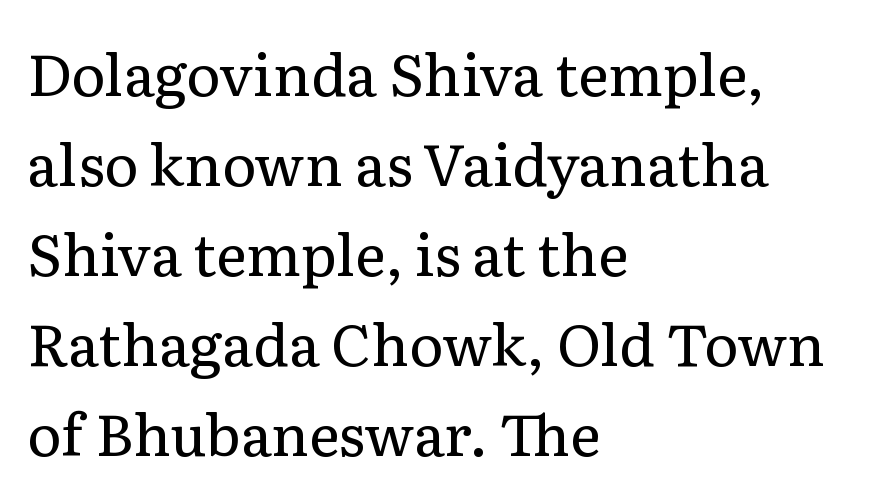
{"serif": "yes", "italic": "no", "bold": "no", "weight": "regular", "width": "normal", "stroke_contrast": "low", "x_height": "medium", "monospaced": "no", "underline": "no", "align": "left", "line_spacing": "normal", "line_spacing_ratio": 1.55, "letter_spacing": "normal", "letter_spacing_em": 0.0, "glyph_px": 58}
